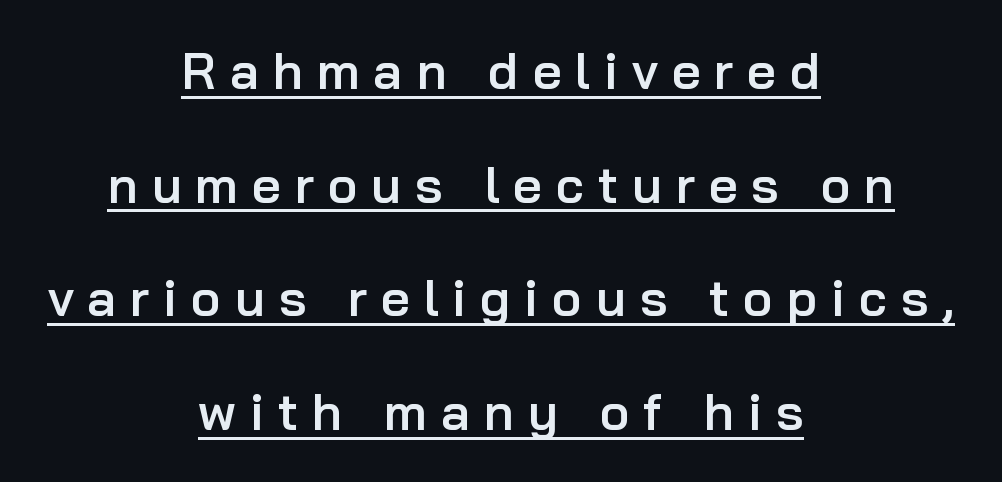
The image shows 51 px semibold sans-serif type, upright; set centered, loose line spacing (2.23x), unusually wide letter spacing (+0.27 em), underlined; low stroke contrast and a medium x-height.
